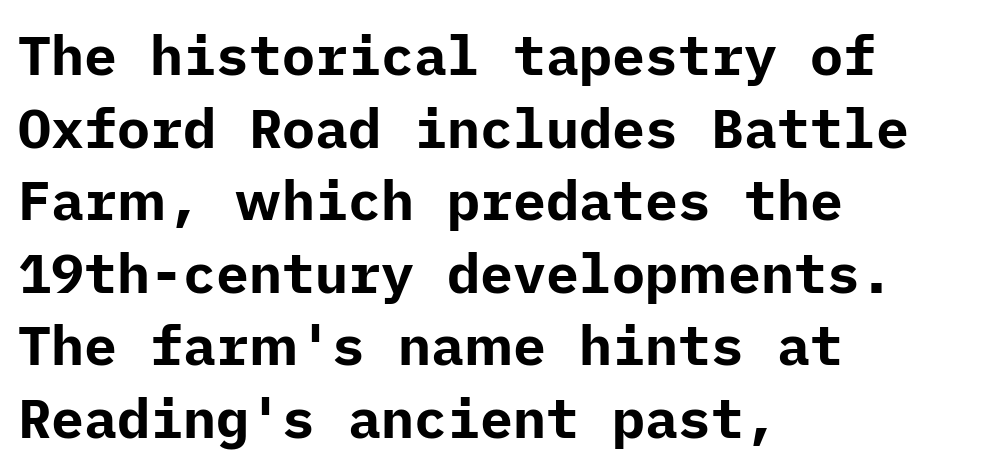
{"serif": "no", "italic": "no", "bold": "yes", "weight": "bold", "width": "normal", "stroke_contrast": "low", "x_height": "medium", "underline": "no", "align": "left", "line_spacing": "normal", "line_spacing_ratio": 1.32, "letter_spacing": "normal", "letter_spacing_em": 0.0, "glyph_px": 55}
